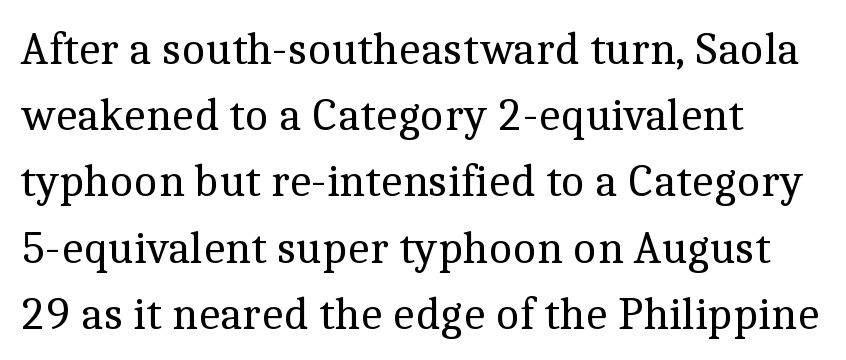
Q: Is the text bold? A: No.
Q: Is the text italic (slanted)? A: No, it is upright.
Q: Is the typeface a serif or a sans-serif typeface? A: Serif.
Q: Is the text underlined? A: No.
Q: How is the paragraph aligned? A: Left-aligned.
Q: Is the spacing between letters normal or unusually wide? A: Normal.
Q: Is the spacing between lines tight, normal or loose? A: Normal.
Q: Width (condensed, normal, or wide)? A: Normal.
Q: x-height? A: Medium.
Q: Monospaced? A: No.
